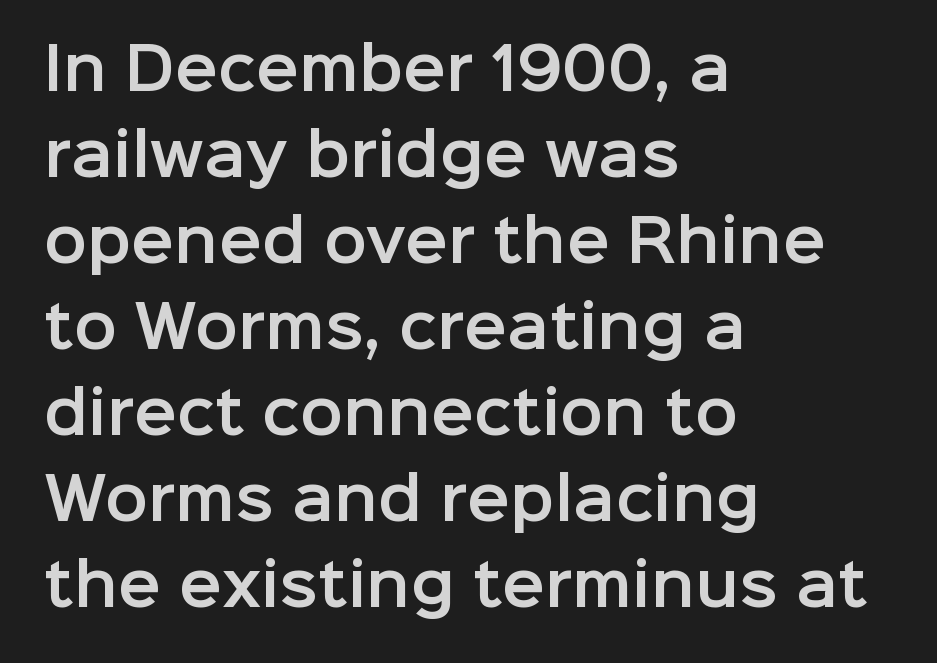
Q: Is the text italic (slanted)? A: No, it is upright.
Q: Is the typeface a serif or a sans-serif typeface? A: Sans-serif.
Q: Is the text underlined? A: No.
Q: How is the paragraph aligned? A: Left-aligned.
Q: Is the spacing between letters normal or unusually wide? A: Normal.
Q: Is the spacing between lines tight, normal or loose? A: Normal.
Q: Width (condensed, normal, or wide)? A: Normal.
Q: Stroke contrast? A: Low.
Q: x-height? A: Medium.
Q: Monospaced? A: No.
